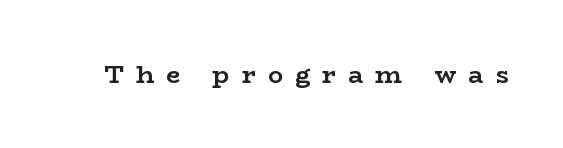
{"italic": "no", "bold": "yes", "underline": "no", "letter_spacing": "wide", "letter_spacing_em": 0.49, "glyph_px": 25}
